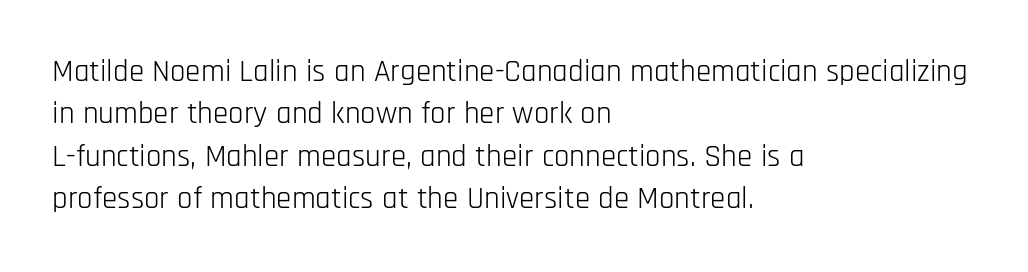
Q: Is the text bold? A: No.
Q: Is the text italic (slanted)? A: No, it is upright.
Q: Is the typeface a serif or a sans-serif typeface? A: Sans-serif.
Q: Is the text underlined? A: No.
Q: How is the paragraph aligned? A: Left-aligned.
Q: Is the spacing between letters normal or unusually wide? A: Normal.
Q: Is the spacing between lines tight, normal or loose? A: Normal.
Q: Width (condensed, normal, or wide)? A: Condensed.
Q: Stroke contrast? A: Low.
Q: x-height? A: Large.
Q: Monospaced? A: No.
